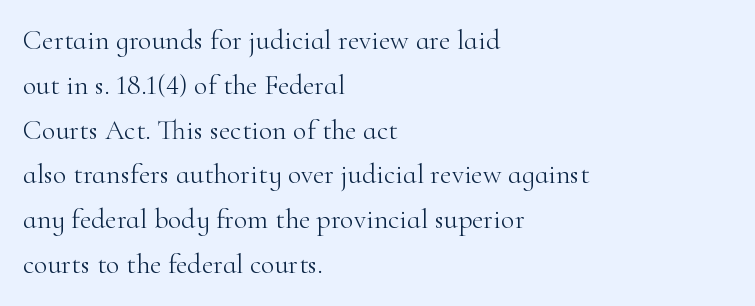
Q: Is the text bold? A: No.
Q: Is the text italic (slanted)? A: No, it is upright.
Q: Is the typeface a serif or a sans-serif typeface? A: Serif.
Q: Is the text underlined? A: No.
Q: How is the paragraph aligned? A: Left-aligned.
Q: Is the spacing between letters normal or unusually wide? A: Normal.
Q: Is the spacing between lines tight, normal or loose? A: Normal.
Q: Width (condensed, normal, or wide)? A: Normal.
Q: Stroke contrast? A: High.
Q: x-height? A: Small.
Q: Monospaced? A: No.
